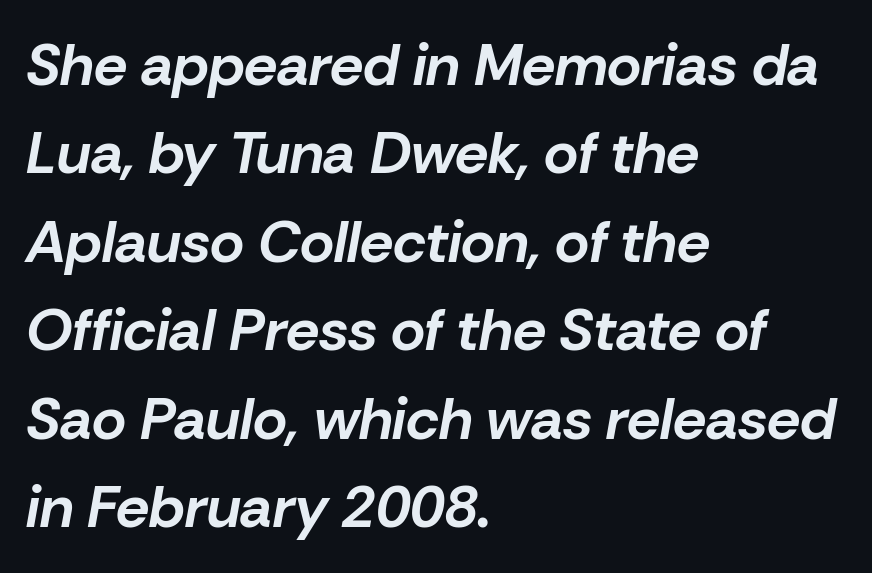
The image shows 59 px bold type, italic (leaning right); set left-aligned, normal line spacing (1.5x), normal letter spacing, not underlined; low stroke contrast and a medium x-height.
